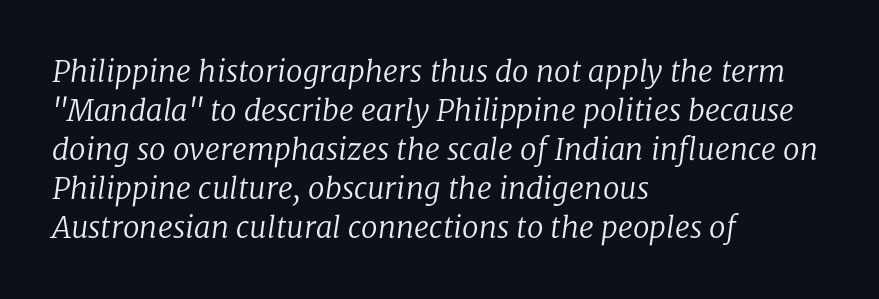
{"serif": "yes", "italic": "yes", "lean": "right", "slant_degrees": 8, "bold": "no", "weight": "regular", "width": "normal", "stroke_contrast": "low", "x_height": "medium", "monospaced": "no", "underline": "no", "align": "left", "line_spacing": "normal", "line_spacing_ratio": 1.3, "letter_spacing": "normal", "letter_spacing_em": 0.0, "glyph_px": 30}
